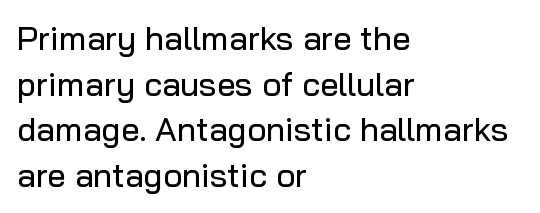
{"serif": "no", "italic": "no", "width": "normal", "stroke_contrast": "low", "x_height": "medium", "monospaced": "no", "underline": "no", "align": "left", "line_spacing": "normal", "line_spacing_ratio": 1.38, "letter_spacing": "normal", "letter_spacing_em": 0.0, "glyph_px": 33}
